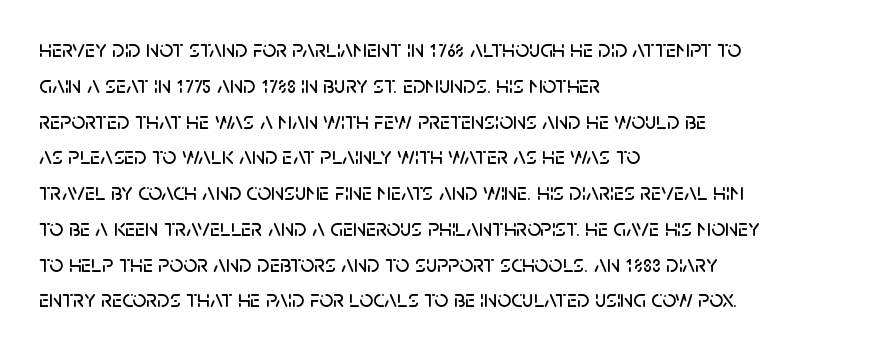
Summary of vertical rhythm: regular, with standard interline spacing. Is the block centered? No — it sits flush against the left margin. Nobody drew a line under any word here. Unlike italic type, these characters show no tilt at all.
